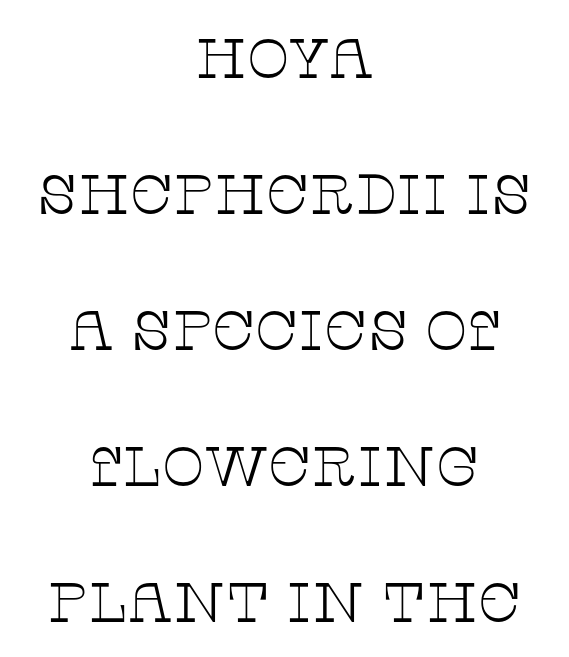
{"serif": "yes", "italic": "no", "bold": "no", "weight": "thin", "width": "wide", "stroke_contrast": "low", "x_height": "large", "monospaced": "no", "underline": "no", "align": "center", "line_spacing": "loose", "line_spacing_ratio": 2.43, "letter_spacing": "normal", "letter_spacing_em": 0.0, "glyph_px": 56}
